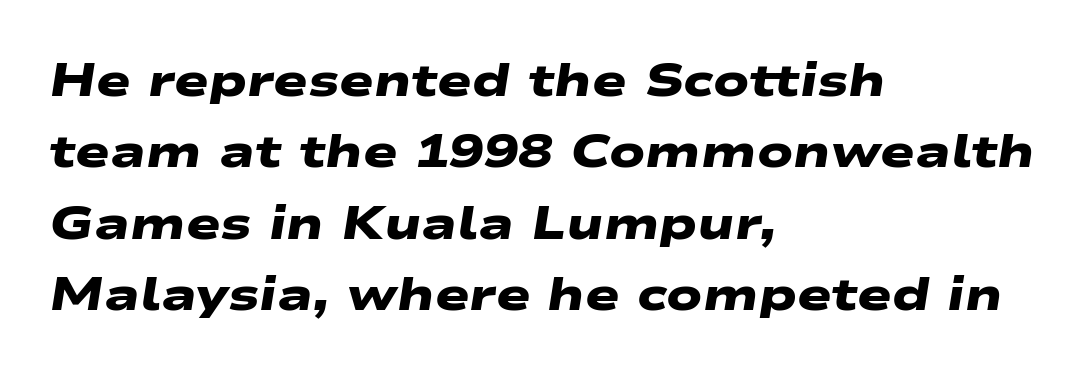
Q: Is the text bold? A: Yes.
Q: Is the typeface a serif or a sans-serif typeface? A: Sans-serif.
Q: Is the text underlined? A: No.
Q: How is the paragraph aligned? A: Left-aligned.
Q: Is the spacing between letters normal or unusually wide? A: Normal.
Q: Is the spacing between lines tight, normal or loose? A: Normal.
Q: Width (condensed, normal, or wide)? A: Wide.
Q: Stroke contrast? A: Low.
Q: x-height? A: Medium.
Q: Monospaced? A: No.
